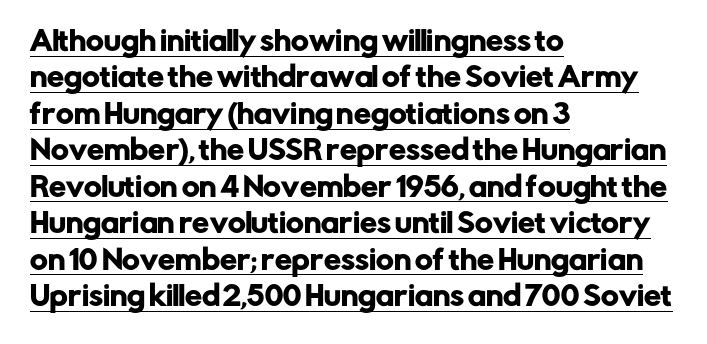
The image shows 27 px text type, upright; set left-aligned, normal line spacing (1.35x), normal letter spacing, underlined.
